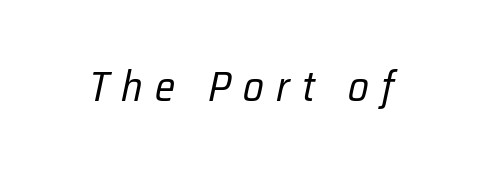
The image shows 42 px regular-weight, condensed type, italic (leaning right); set unusually wide letter spacing (+0.29 em), not underlined; low stroke contrast and a medium x-height.
